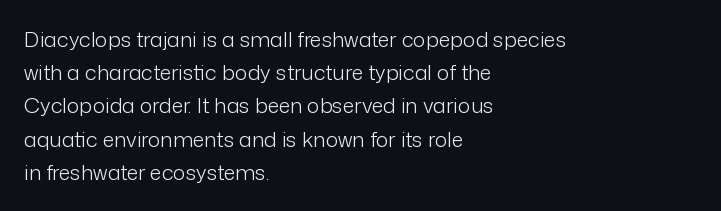
The image shows 21 px text type, upright; set left-aligned, normal line spacing (1.58x), normal letter spacing, not underlined.
